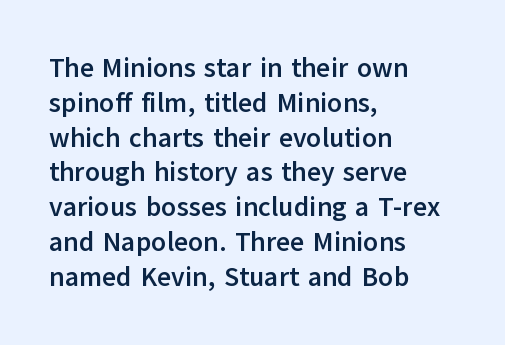
Q: Is the text bold? A: Yes.
Q: Is the text italic (slanted)? A: No, it is upright.
Q: Is the text underlined? A: No.
Q: How is the paragraph aligned? A: Left-aligned.
Q: Is the spacing between letters normal or unusually wide? A: Normal.
Q: Is the spacing between lines tight, normal or loose? A: Normal.
